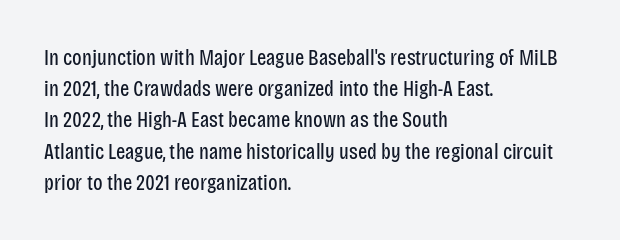
Q: Is the text bold? A: No.
Q: Is the text italic (slanted)? A: No, it is upright.
Q: Is the text underlined? A: No.
Q: How is the paragraph aligned? A: Left-aligned.
Q: Is the spacing between letters normal or unusually wide? A: Normal.
Q: Is the spacing between lines tight, normal or loose? A: Normal.
